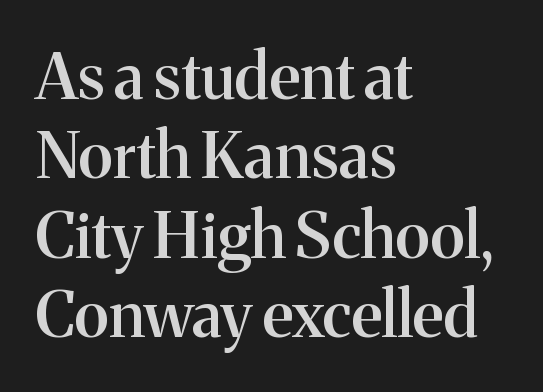
Q: Is the text bold? A: Semi-bold.
Q: Is the text italic (slanted)? A: No, it is upright.
Q: Is the typeface a serif or a sans-serif typeface? A: Serif.
Q: Is the text underlined? A: No.
Q: How is the paragraph aligned? A: Left-aligned.
Q: Is the spacing between letters normal or unusually wide? A: Normal.
Q: Width (condensed, normal, or wide)? A: Normal.
Q: Stroke contrast? A: Medium.
Q: x-height? A: Medium.
Q: Monospaced? A: No.
